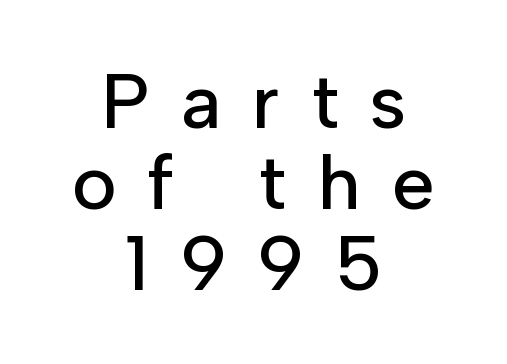
The image shows 77 px sans-serif type, upright; set centered, tight line spacing (1.05x), unusually wide letter spacing (+0.41 em), not underlined; low stroke contrast and a medium x-height.
